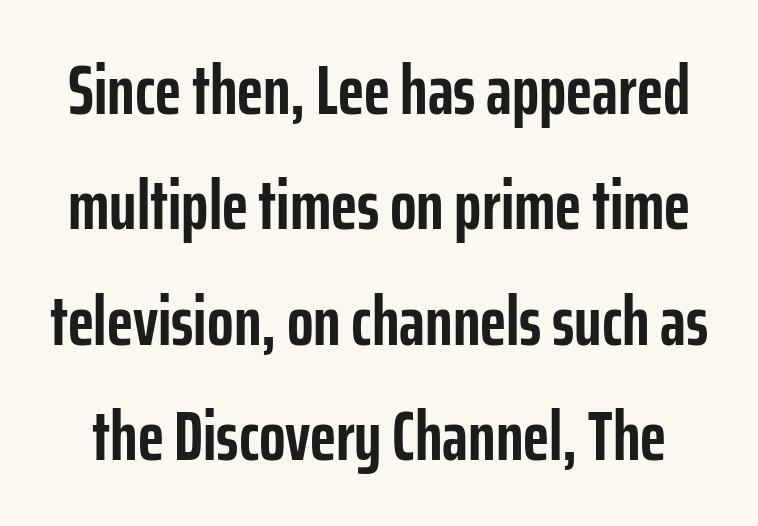
Q: Is the text bold? A: Yes.
Q: Is the text italic (slanted)? A: No, it is upright.
Q: Is the typeface a serif or a sans-serif typeface? A: Sans-serif.
Q: Is the text underlined? A: No.
Q: Is the spacing between letters normal or unusually wide? A: Normal.
Q: Is the spacing between lines tight, normal or loose? A: Normal.
Q: Width (condensed, normal, or wide)? A: Condensed.
Q: Stroke contrast? A: Low.
Q: x-height? A: Medium.
Q: Monospaced? A: No.
